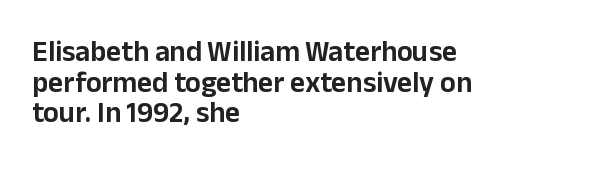
No extra tracking has been applied to these lines. Closely set lines give the paragraph a compact silhouette. Examine the stroke ends and you'll find no serifs. The letters stand straight up with perfectly vertical stems.
